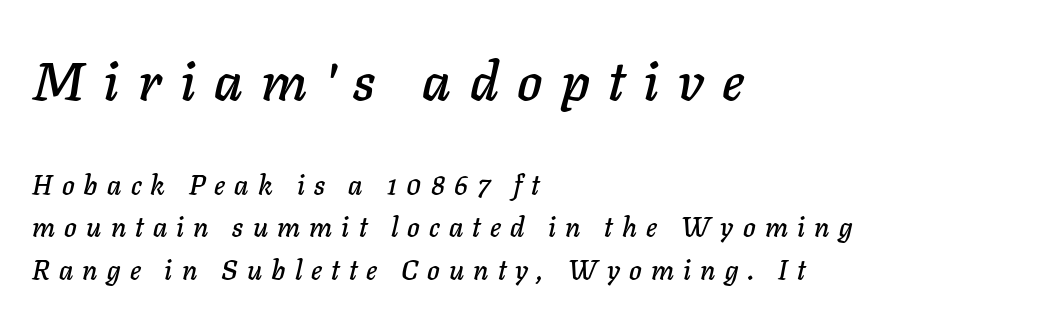
The image shows 54 px text type, italic (leaning right); set left-aligned, normal line spacing (1.57x), unusually wide letter spacing (+0.34 em), not underlined; the first (top) block is 2.0x larger; low stroke contrast and a medium x-height.
